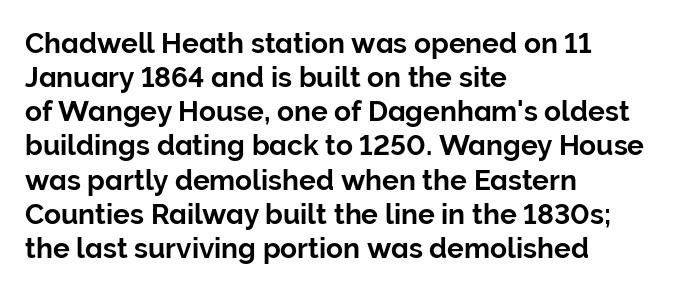
Q: Is the text italic (slanted)? A: No, it is upright.
Q: Is the typeface a serif or a sans-serif typeface? A: Sans-serif.
Q: Is the text underlined? A: No.
Q: How is the paragraph aligned? A: Left-aligned.
Q: Is the spacing between letters normal or unusually wide? A: Normal.
Q: Width (condensed, normal, or wide)? A: Normal.
Q: Stroke contrast? A: Low.
Q: x-height? A: Medium.
Q: Monospaced? A: No.
